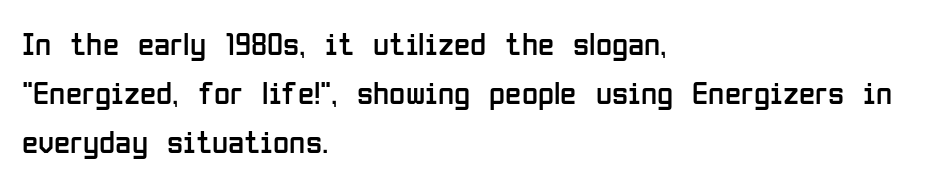
Is the letter spacing exaggerated? No — it looks like the ordinary default. Designer's note — italics off, roman on. In terms of leading, this rendering sits right in the middle. The passage shown is not underscored anywhere. Does the copy run flush right? No — it runs flush left.
